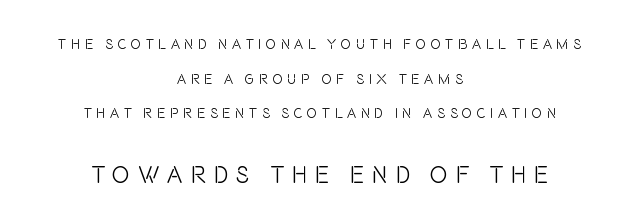
The image shows 24 px text type, upright; set centered, loose line spacing (2.48x), unusually wide letter spacing (+0.32 em), not underlined; the second (bottom) block is 1.71x larger.
